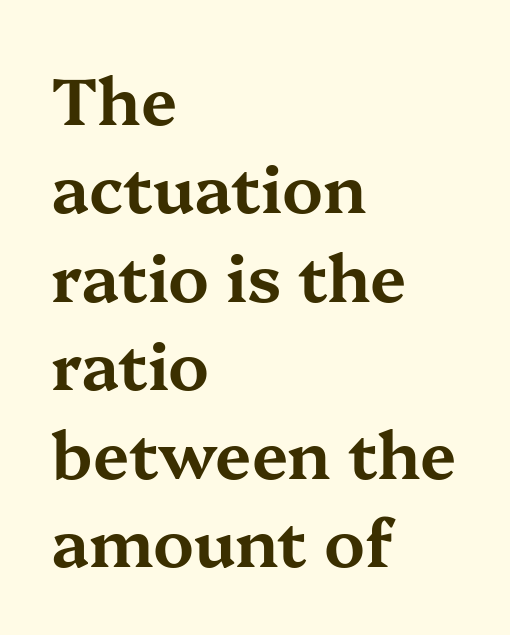
The image shows 65 px wide serif type, upright; set left-aligned, normal line spacing (1.36x), normal letter spacing, not underlined; medium stroke contrast and a medium x-height.
